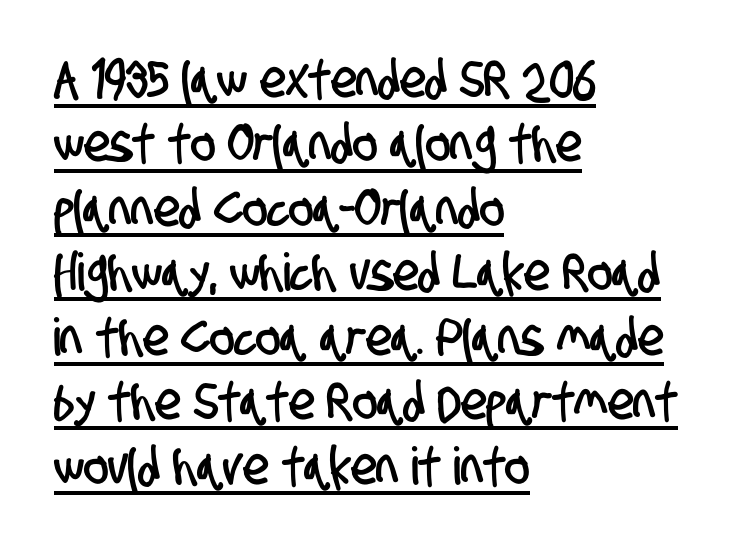
The string is rendered with underlining switched on. Horizontal alignment here is leftward, the default for most running prose. A typesetter would call this zero additional tracking. Note the varied advance widths — an 'i' is clearly narrower than an 'm'. These lines are composed in type without serifs.
